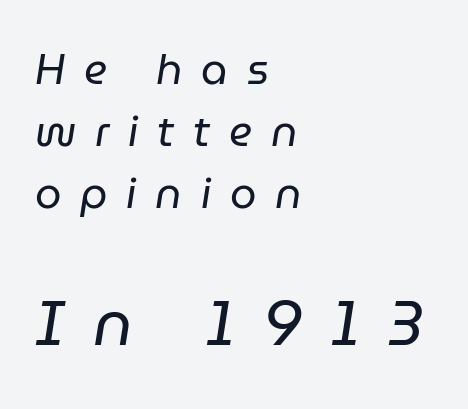
Q: Is the text bold? A: No.
Q: Is the text italic (slanted)? A: Yes, it leans right by about 9 degrees.
Q: Is the text underlined? A: No.
Q: How is the paragraph aligned? A: Left-aligned.
Q: Is the spacing between letters normal or unusually wide? A: Unusually wide.
Q: Is the spacing between lines tight, normal or loose? A: Normal.
Q: Which block of text is set in a larger size, the first (top) or the second (bottom)? A: The second (bottom) one.
Q: Width (condensed, normal, or wide)? A: Normal.
Q: Stroke contrast? A: Low.
Q: x-height? A: Medium.
Q: Monospaced? A: No.
